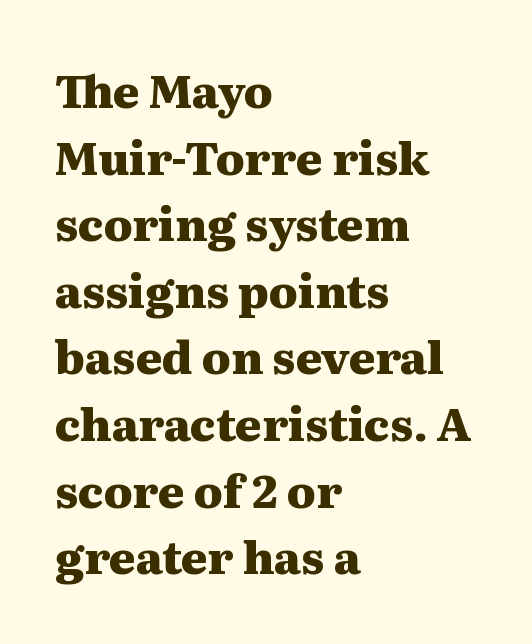
Q: Is the text bold? A: Yes.
Q: Is the text italic (slanted)? A: No, it is upright.
Q: Is the typeface a serif or a sans-serif typeface? A: Serif.
Q: Is the text underlined? A: No.
Q: How is the paragraph aligned? A: Left-aligned.
Q: Is the spacing between letters normal or unusually wide? A: Normal.
Q: Is the spacing between lines tight, normal or loose? A: Normal.
Q: Width (condensed, normal, or wide)? A: Wide.
Q: Stroke contrast? A: Medium.
Q: x-height? A: Medium.
Q: Monospaced? A: No.
